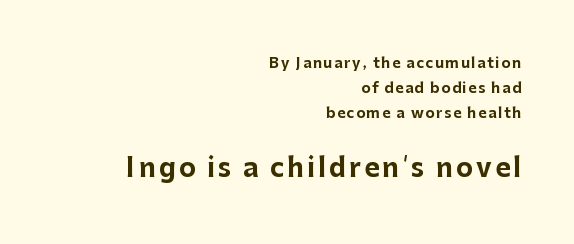
{"italic": "no", "bold": "yes", "underline": "no", "align": "right", "line_spacing_ratio": 1.78, "larger_block": "second", "size_ratio": 1.86, "glyph_px": 26}
